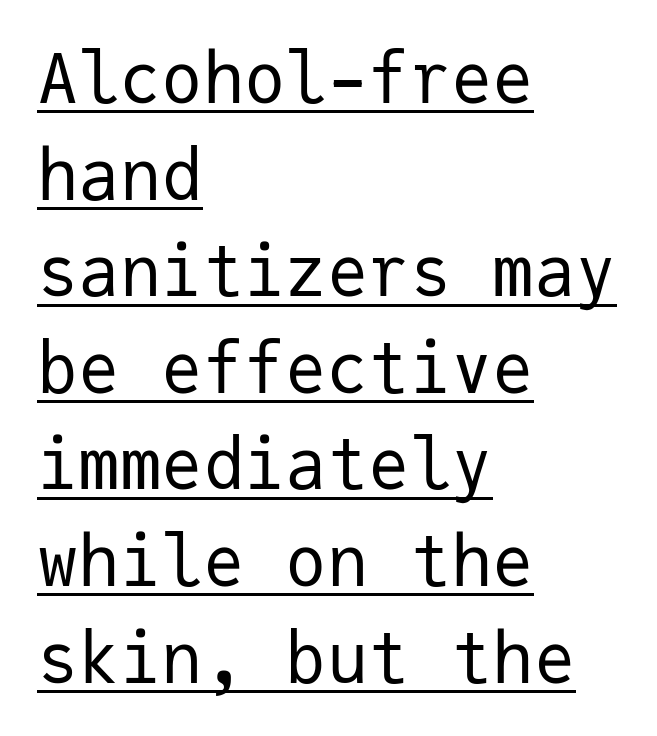
{"serif": "no", "italic": "no", "bold": "no", "weight": "regular", "width": "normal", "stroke_contrast": "low", "x_height": "medium", "monospaced": "yes", "underline": "yes", "align": "left", "line_spacing": "normal", "line_spacing_ratio": 1.4, "letter_spacing": "normal", "letter_spacing_em": 0.0, "glyph_px": 69}
